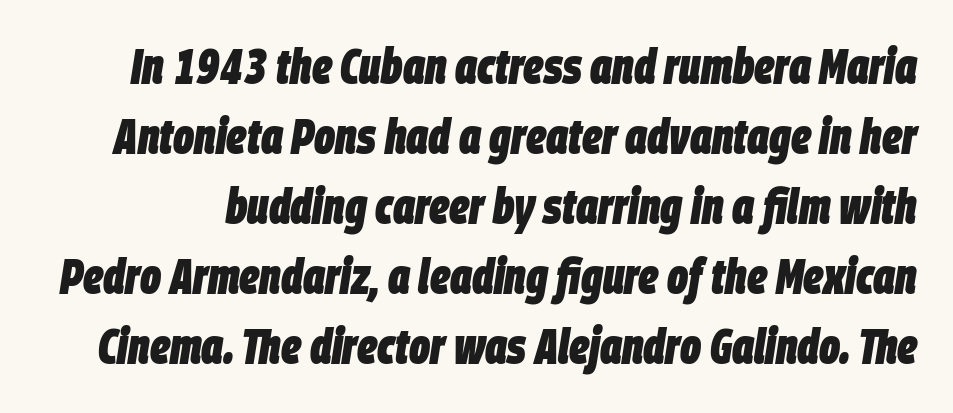
Q: Is the text bold? A: Yes.
Q: Is the text italic (slanted)? A: Yes, it leans right by about 9 degrees.
Q: Is the text underlined? A: No.
Q: Is the spacing between letters normal or unusually wide? A: Normal.
Q: Is the spacing between lines tight, normal or loose? A: Normal.
Q: Width (condensed, normal, or wide)? A: Condensed.
Q: Stroke contrast? A: Low.
Q: x-height? A: Large.
Q: Monospaced? A: No.
